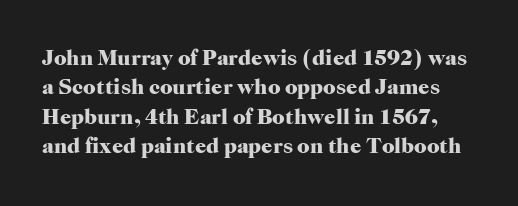
{"italic": "no", "bold": "yes", "underline": "no", "line_spacing": "normal", "line_spacing_ratio": 1.33, "letter_spacing": "normal", "letter_spacing_em": 0.0, "glyph_px": 22}
